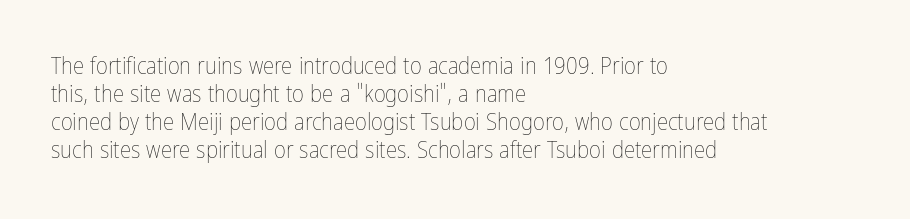
Q: Is the text bold? A: No.
Q: Is the text italic (slanted)? A: No, it is upright.
Q: Is the text underlined? A: No.
Q: How is the paragraph aligned? A: Left-aligned.
Q: Is the spacing between letters normal or unusually wide? A: Normal.
